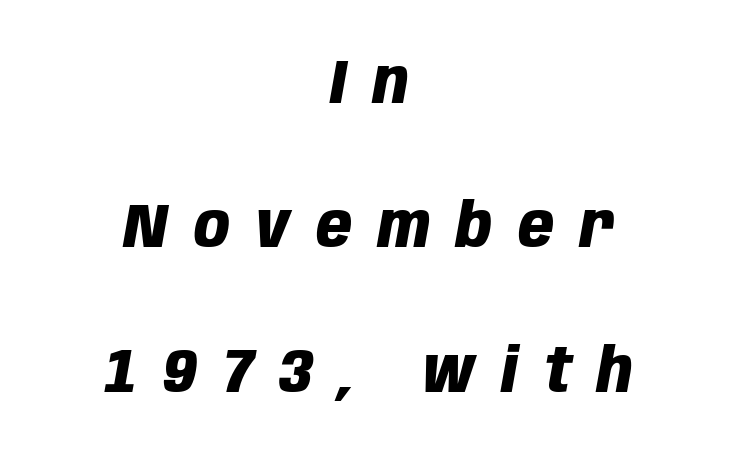
The image shows 62 px heavy, condensed type, italic (leaning right); set centered, loose line spacing (2.33x), unusually wide letter spacing (+0.42 em), not underlined; low stroke contrast and a large x-height.
